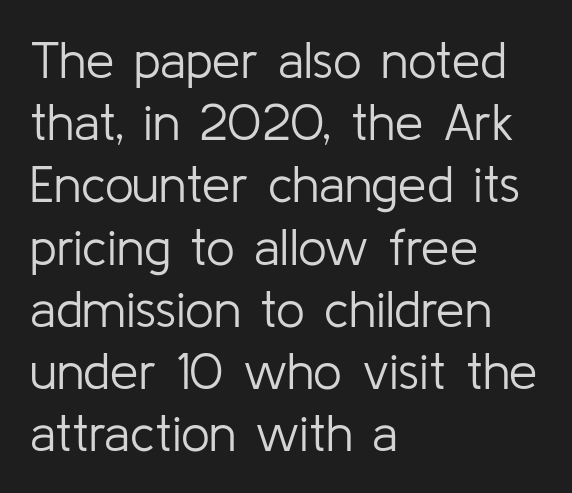
The space directly below the letters is spotless. Each letter keeps its own natural width here, so spacing adapts to shape. If you drew a ruler down the left edge, every line would touch it. The rendering shows plain stroke endings on the letterforms — a sans-serif design.
